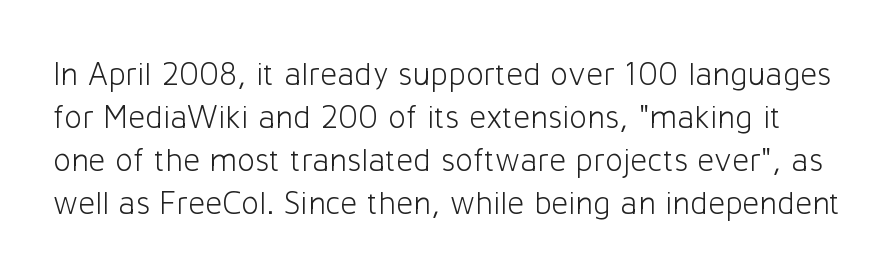
The image shows 33 px light sans-serif type, upright; set normal line spacing (1.3x), normal letter spacing, not underlined; low stroke contrast and a medium x-height.
